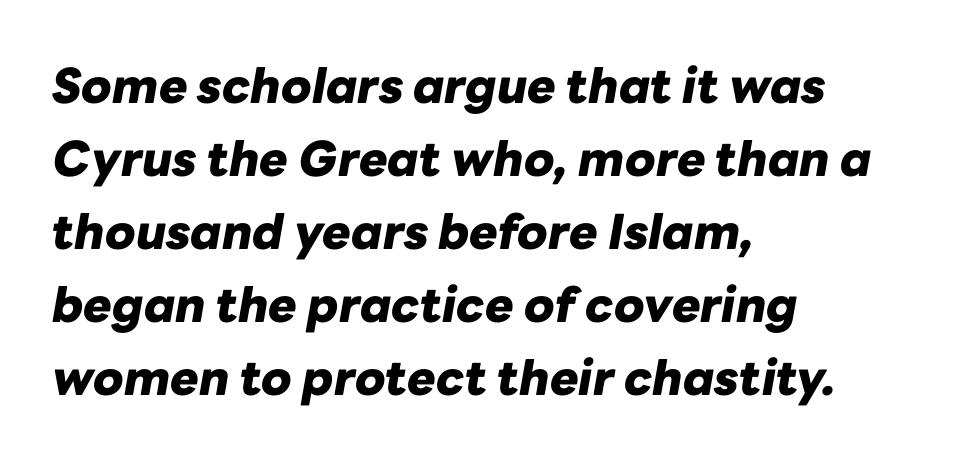
Q: Is the text bold? A: Yes.
Q: Is the text italic (slanted)? A: Yes, it leans right by about 10 degrees.
Q: Is the text underlined? A: No.
Q: How is the paragraph aligned? A: Left-aligned.
Q: Is the spacing between letters normal or unusually wide? A: Normal.
Q: Is the spacing between lines tight, normal or loose? A: Normal.
Q: Width (condensed, normal, or wide)? A: Normal.
Q: Stroke contrast? A: Low.
Q: x-height? A: Medium.
Q: Monospaced? A: No.
